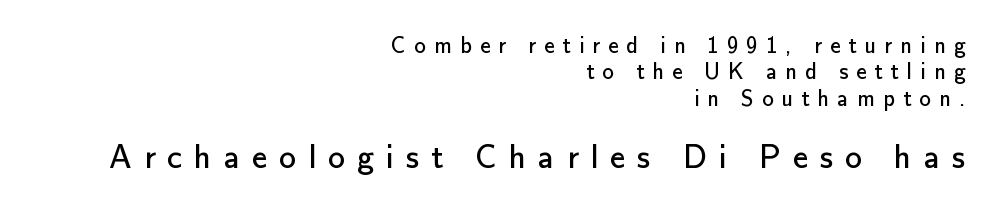
Q: Is the text bold? A: No.
Q: Is the text italic (slanted)? A: No, it is upright.
Q: Is the typeface a serif or a sans-serif typeface? A: Sans-serif.
Q: Is the text underlined? A: No.
Q: How is the paragraph aligned? A: Right-aligned.
Q: Is the spacing between letters normal or unusually wide? A: Unusually wide.
Q: Is the spacing between lines tight, normal or loose? A: Tight.
Q: Which block of text is set in a larger size, the first (top) or the second (bottom)? A: The second (bottom) one.
Q: Width (condensed, normal, or wide)? A: Normal.
Q: Stroke contrast? A: Low.
Q: x-height? A: Small.
Q: Monospaced? A: No.
